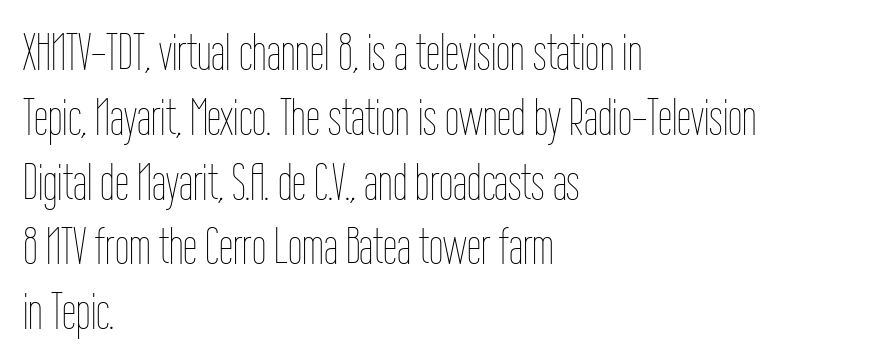
{"italic": "no", "bold": "no", "weight": "thin", "width": "condensed", "stroke_contrast": "low", "x_height": "medium", "monospaced": "no", "underline": "no", "align": "left", "line_spacing": "normal", "line_spacing_ratio": 1.27, "letter_spacing": "normal", "letter_spacing_em": 0.0, "glyph_px": 51}
